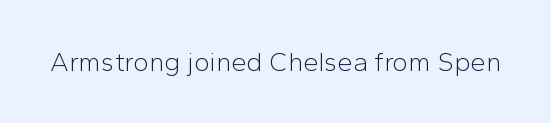
Has an underline been added? It has not. The type is set solid horizontally, with unmodified tracking. The characters are drawn with everyday or finer stroke widths. Every character sits straight up, as roman type does.
